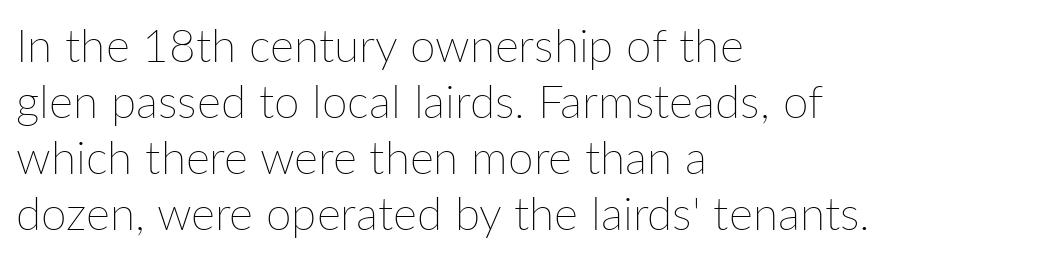
The image shows 46 px thin type, upright; set left-aligned, line spacing 1.22x, normal letter spacing, not underlined; low stroke contrast and a medium x-height.
